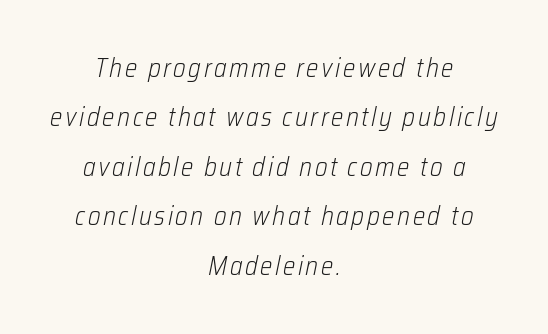
{"italic": "yes", "lean": "right", "slant_degrees": 12, "bold": "no", "underline": "no", "align": "center", "line_spacing": "loose", "line_spacing_ratio": 1.9, "glyph_px": 26}
